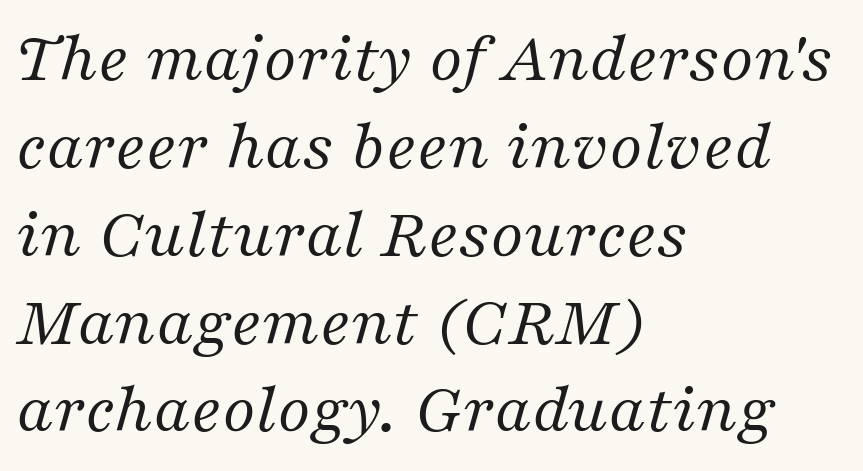
This sample uses a serif face. The string is rendered with underlining switched off. The letters are slanted; this is an italic face. Line beginnings align vertically; line endings do not. Unbolded letterforms with no extra heft. Note the varied advance widths — an 'i' is clearly narrower than an 'm'.
